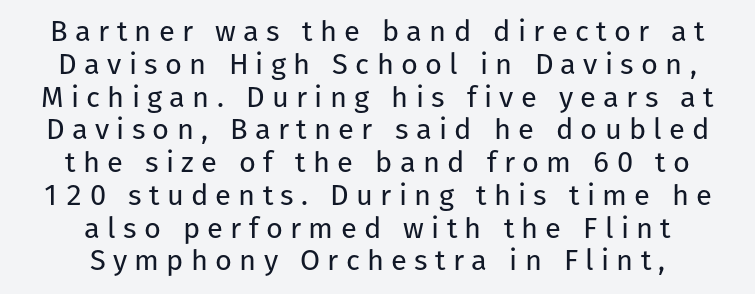
{"serif": "no", "italic": "no", "bold": "no", "weight": "regular", "width": "normal", "stroke_contrast": "low", "x_height": "medium", "monospaced": "no", "underline": "no", "align": "center", "line_spacing": "tight", "line_spacing_ratio": 1.13, "letter_spacing": "wide", "letter_spacing_em": 0.25, "glyph_px": 29}
